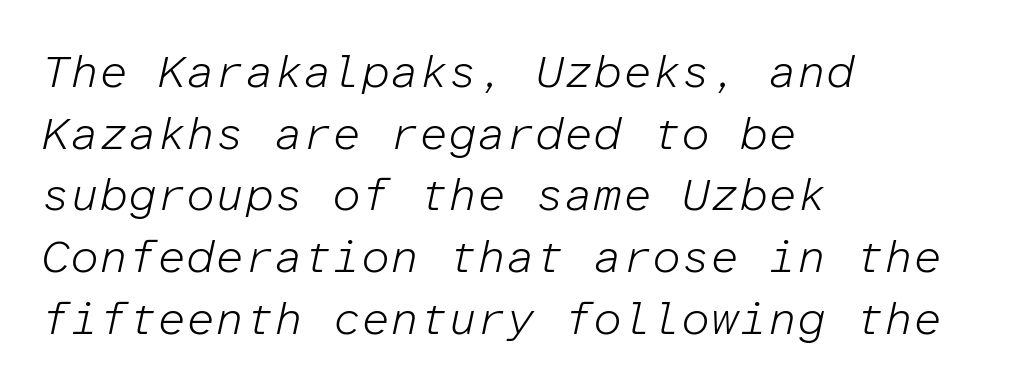
Q: Is the text bold? A: No.
Q: Is the text italic (slanted)? A: Yes, it leans right by about 12 degrees.
Q: Is the text underlined? A: No.
Q: How is the paragraph aligned? A: Left-aligned.
Q: Is the spacing between letters normal or unusually wide? A: Normal.
Q: Is the spacing between lines tight, normal or loose? A: Normal.
Q: Width (condensed, normal, or wide)? A: Normal.
Q: Stroke contrast? A: Low.
Q: x-height? A: Medium.
Q: Monospaced? A: Yes.
